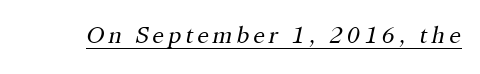
The image shows 23 px text type, italic (leaning right); set underlined.
